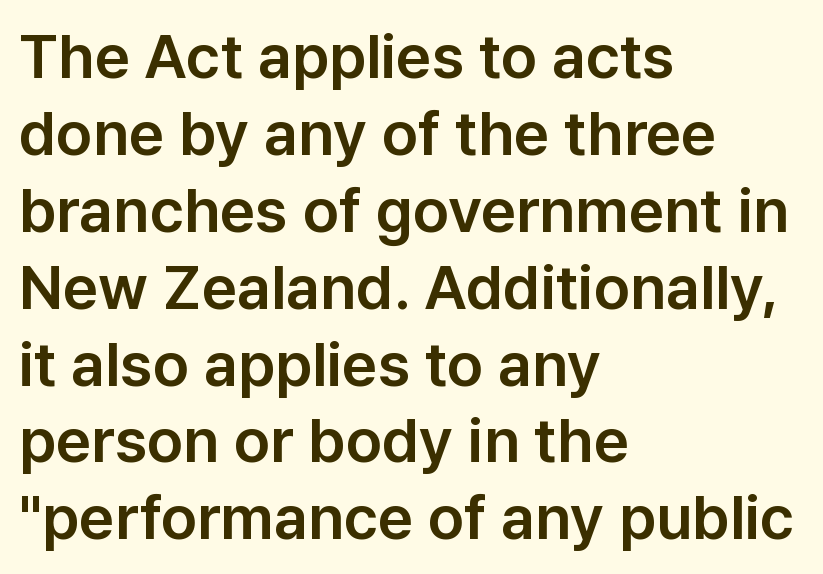
Q: Is the text italic (slanted)? A: No, it is upright.
Q: Is the typeface a serif or a sans-serif typeface? A: Sans-serif.
Q: Is the text underlined? A: No.
Q: How is the paragraph aligned? A: Left-aligned.
Q: Is the spacing between letters normal or unusually wide? A: Normal.
Q: Width (condensed, normal, or wide)? A: Normal.
Q: Stroke contrast? A: Low.
Q: x-height? A: Medium.
Q: Monospaced? A: No.
